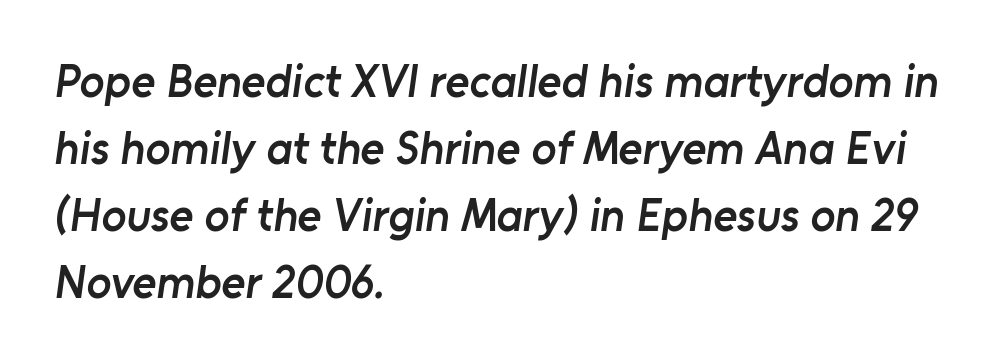
The image shows 46 px semibold sans-serif type; set left-aligned, normal line spacing (1.46x), normal letter spacing, not underlined; low stroke contrast and a medium x-height.
